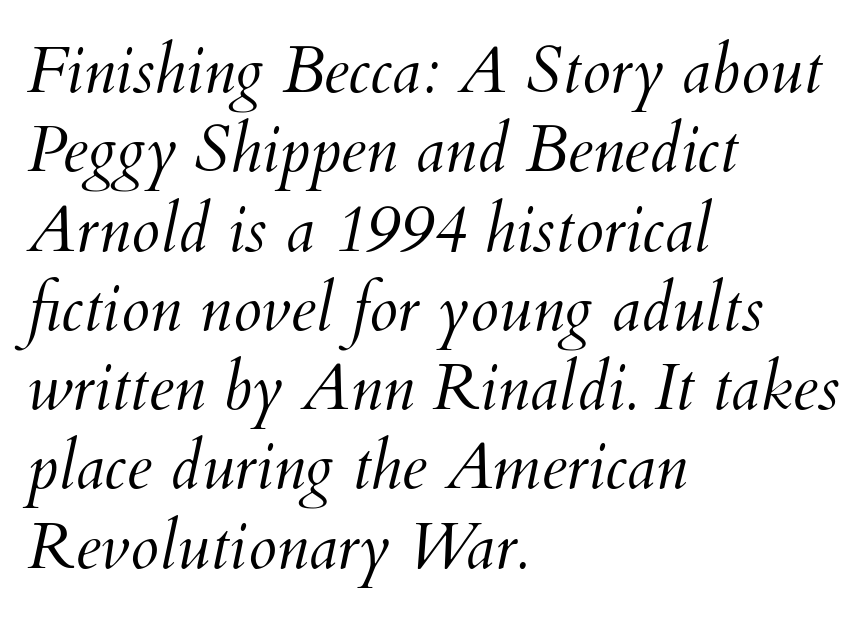
Q: Is the text bold? A: No.
Q: Is the text italic (slanted)? A: Yes, it leans right by about 12 degrees.
Q: Is the text underlined? A: No.
Q: How is the paragraph aligned? A: Left-aligned.
Q: Is the spacing between letters normal or unusually wide? A: Normal.
Q: Width (condensed, normal, or wide)? A: Normal.
Q: Stroke contrast? A: Medium.
Q: x-height? A: Small.
Q: Monospaced? A: No.
